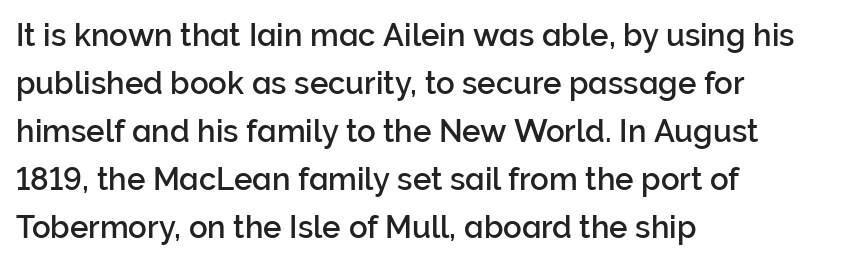
Posture: vertical. Check where the strokes stop: nothing finishes them off — pure sans. A typesetter would call this proportional, since set widths differ per character. The letterforms sit shoulder to shoulder at normal distance. In terms of leading, this rendering sits right in the middle. Underlining? Definitely not there.
